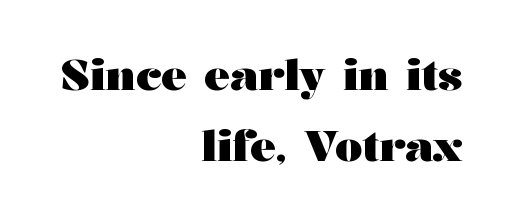
The image shows 43 px heavy, wide serif type, upright; set right-aligned, normal line spacing (1.64x), normal letter spacing, not underlined; medium stroke contrast and a medium x-height.
